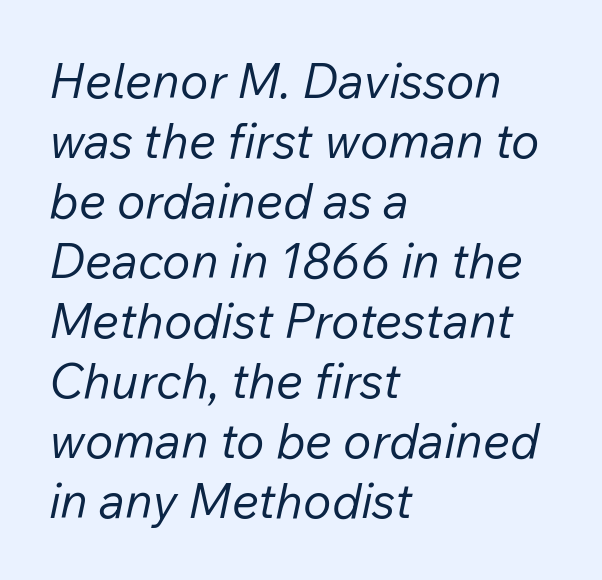
The image shows 48 px regular-weight type, italic (leaning right); set left-aligned, normal line spacing (1.25x), normal letter spacing, not underlined; low stroke contrast and a medium x-height.
